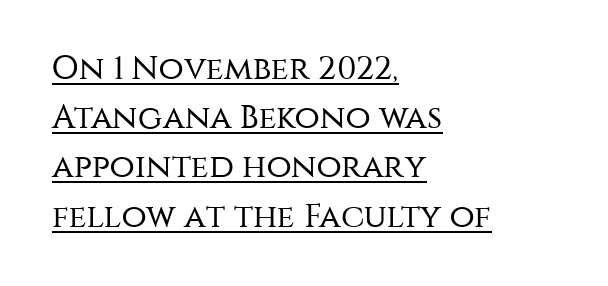
{"serif": "no", "italic": "no", "bold": "no", "weight": "regular", "width": "normal", "stroke_contrast": "medium", "x_height": "large", "monospaced": "no", "underline": "yes", "align": "left", "line_spacing": "normal", "line_spacing_ratio": 1.49, "letter_spacing": "normal", "letter_spacing_em": 0.0, "glyph_px": 33}
